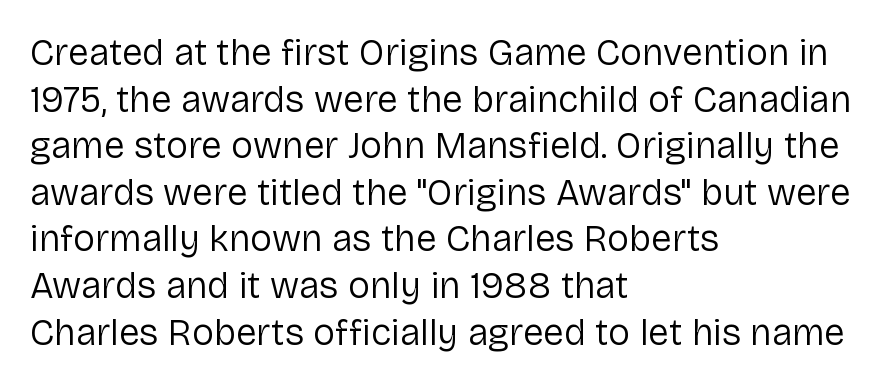
{"serif": "no", "italic": "no", "bold": "no", "weight": "regular", "width": "normal", "stroke_contrast": "low", "x_height": "medium", "monospaced": "no", "underline": "no", "align": "left", "line_spacing": "normal", "line_spacing_ratio": 1.26, "letter_spacing": "normal", "letter_spacing_em": 0.0, "glyph_px": 37}
